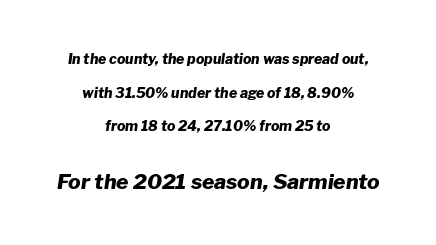
The image shows 21 px bold type, italic (leaning right); set centered, loose line spacing (2.4x), normal letter spacing, not underlined; the second (bottom) block is 1.5x larger.
